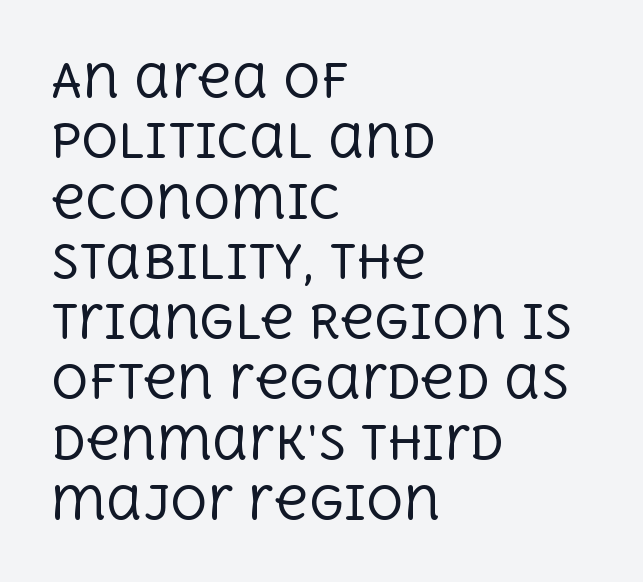
Unbolded letterforms with no extra heft. What stands out about the letter spacing? Nothing — it is the standard amount. Normally led — the rows are evenly, conventionally spaced. Rendered with straight, roman letterforms. This rendering employs a face with finishing strokes, i.e., a serif.
